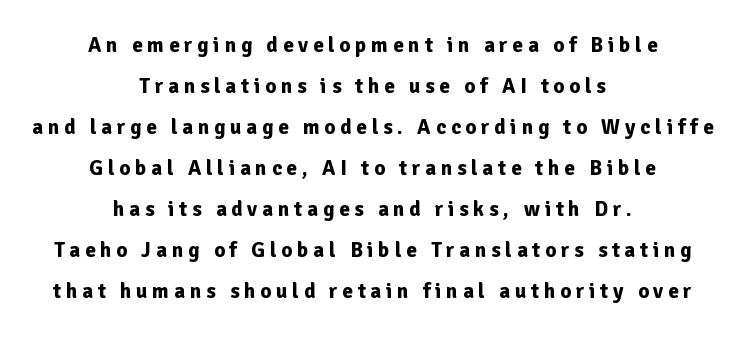
{"italic": "no", "bold": "yes", "underline": "no", "align": "center", "line_spacing": "loose", "line_spacing_ratio": 1.95, "letter_spacing": "wide", "letter_spacing_em": 0.23, "glyph_px": 21}
